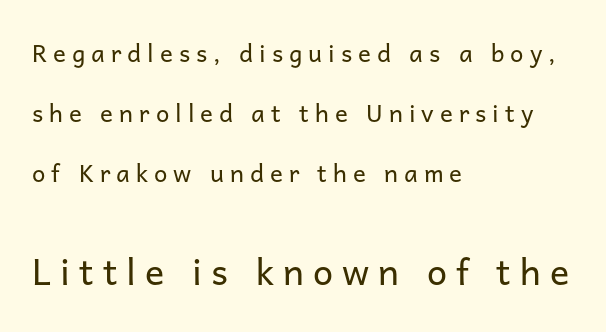
{"serif": "no", "italic": "no", "bold": "no", "weight": "regular", "width": "normal", "stroke_contrast": "low", "x_height": "medium", "monospaced": "no", "underline": "no", "align": "left", "line_spacing": "loose", "line_spacing_ratio": 2.5, "letter_spacing": "wide", "letter_spacing_em": 0.25, "larger_block": "second", "size_ratio": 1.5, "glyph_px": 36}
